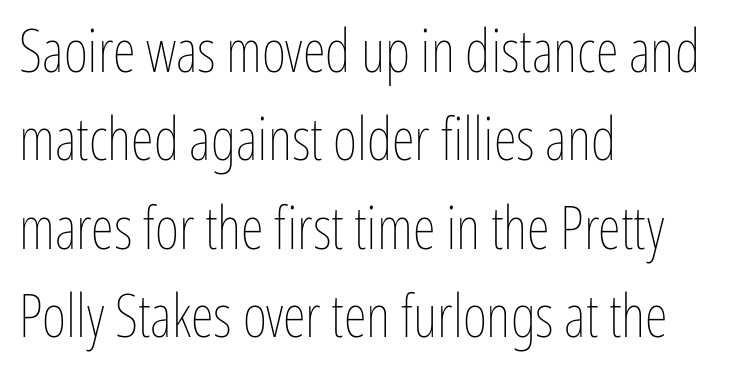
Note the varied advance widths — an 'i' is clearly narrower than an 'm'. Rule under the text: the space is simply empty. The passage is arranged the way most books set body copy — flush left. The lettering stays uniformly vertical, giving the passage a roman look.
